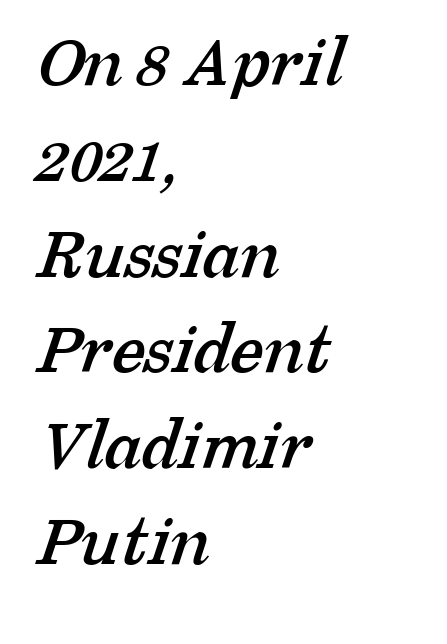
If you measured baseline to baseline, you'd find a middling distance. Quick note: underline off. The horizontal fit of the characters is conventional and even. The passage shown is typeset with a serif family. Character widths vary here, with narrow letters taking less room than wide ones.
